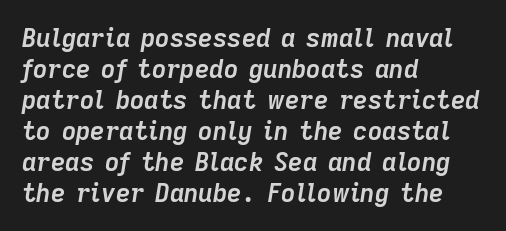
Emphasis-style slanted type is in use. Nothing unusual about the tracking: characters are spaced as the font intends. This sample is left-justified, so line endings fall wherever the words run out. Each row of text sits above clean, open space. A full-strength bold gives these letters their thick strokes.
